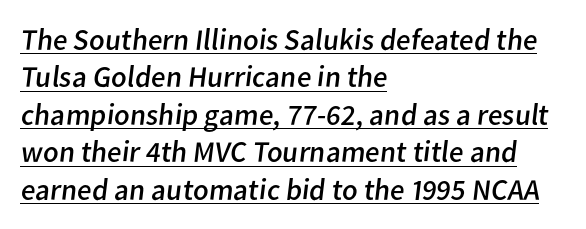
Q: Is the text bold? A: No.
Q: Is the typeface a serif or a sans-serif typeface? A: Sans-serif.
Q: Is the text underlined? A: Yes.
Q: How is the paragraph aligned? A: Left-aligned.
Q: Is the spacing between letters normal or unusually wide? A: Normal.
Q: Is the spacing between lines tight, normal or loose? A: Normal.
Q: Width (condensed, normal, or wide)? A: Normal.
Q: Stroke contrast? A: Low.
Q: x-height? A: Medium.
Q: Monospaced? A: No.
